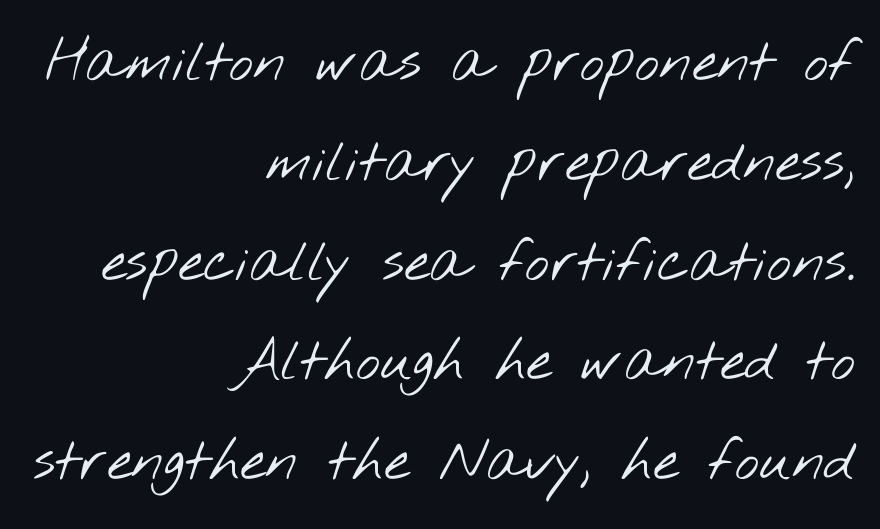
{"serif": "no", "bold": "no", "weight": "light", "width": "wide", "stroke_contrast": "low", "x_height": "small", "monospaced": "no", "underline": "no", "align": "right", "line_spacing_ratio": 1.72, "letter_spacing": "normal", "letter_spacing_em": 0.0, "glyph_px": 58}
